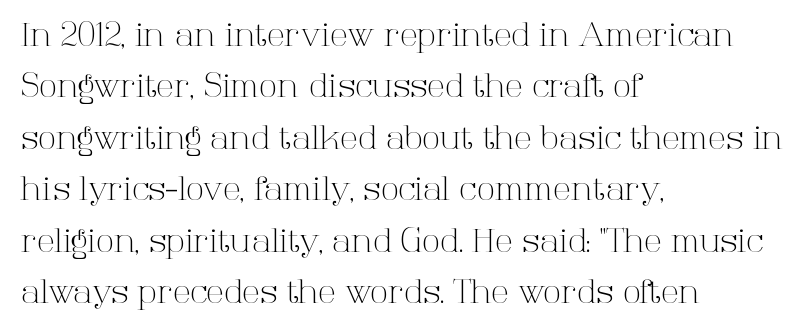
Default kerning and tracking; the words read as compact shapes. Looks like regular typesetting: each glyph gets only the width it needs. The vertical gap from one line to the next is medium. Posture: vertical. Observe the serifs anchoring each vertical stroke in this sample. Clear beneath every line of the passage.
